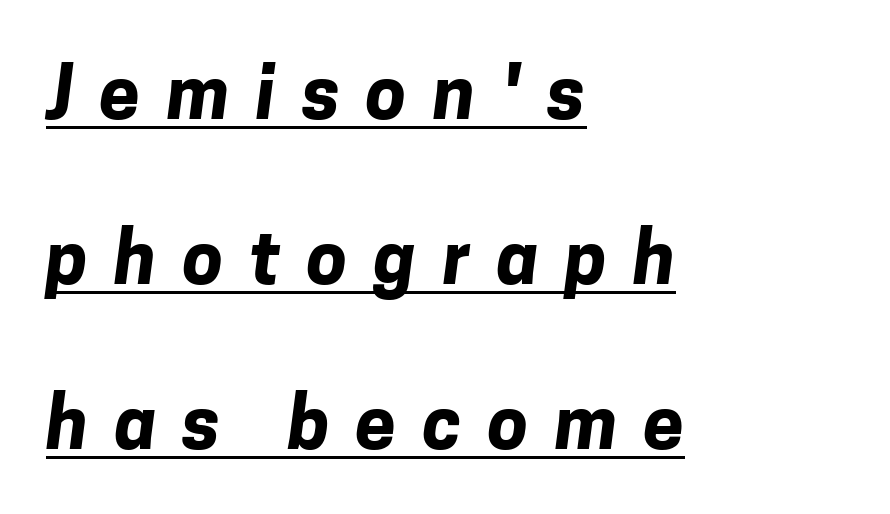
Q: Is the text bold? A: Yes.
Q: Is the typeface a serif or a sans-serif typeface? A: Sans-serif.
Q: Is the text underlined? A: Yes.
Q: How is the paragraph aligned? A: Left-aligned.
Q: Is the spacing between letters normal or unusually wide? A: Unusually wide.
Q: Is the spacing between lines tight, normal or loose? A: Loose.
Q: Width (condensed, normal, or wide)? A: Normal.
Q: Stroke contrast? A: Low.
Q: x-height? A: Medium.
Q: Monospaced? A: No.
